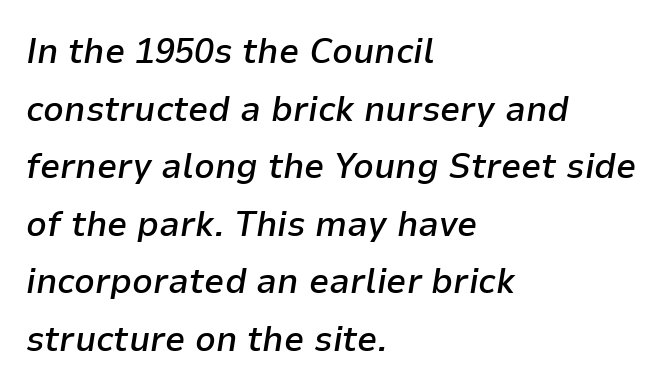
An italicized treatment has been applied to the whole sample. The passage shown stacks its lines at a standard gap. Visually the block forms a straight wall on the left and a jagged coastline on the right. No word sits above an underline. These words are printed semibold, heavier than regular yet not bold.
